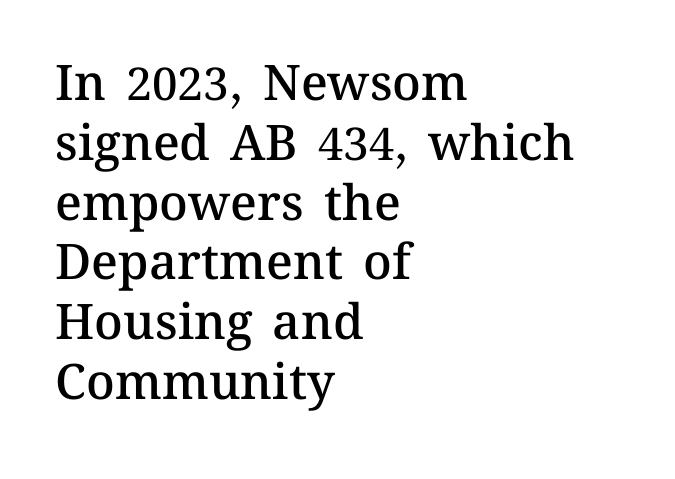
Line beginnings align vertically; line endings do not. The rendering keeps characters at their native spacing. Is the type bold? Partly — it's a semibold, heavier than regular but not fully bold. No word sits above an underline. Note the varied advance widths — an 'i' is clearly narrower than an 'm'. Rendered with straight, roman letterforms.
